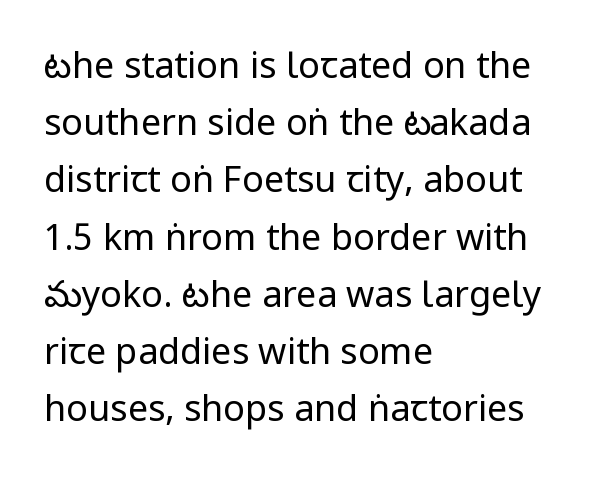
Q: Is the text bold? A: No.
Q: Is the text italic (slanted)? A: No, it is upright.
Q: Is the typeface a serif or a sans-serif typeface? A: Sans-serif.
Q: Is the text underlined? A: No.
Q: How is the paragraph aligned? A: Left-aligned.
Q: Is the spacing between letters normal or unusually wide? A: Normal.
Q: Is the spacing between lines tight, normal or loose? A: Normal.
Q: Width (condensed, normal, or wide)? A: Condensed.
Q: Stroke contrast? A: Low.
Q: x-height? A: Large.
Q: Monospaced? A: No.
